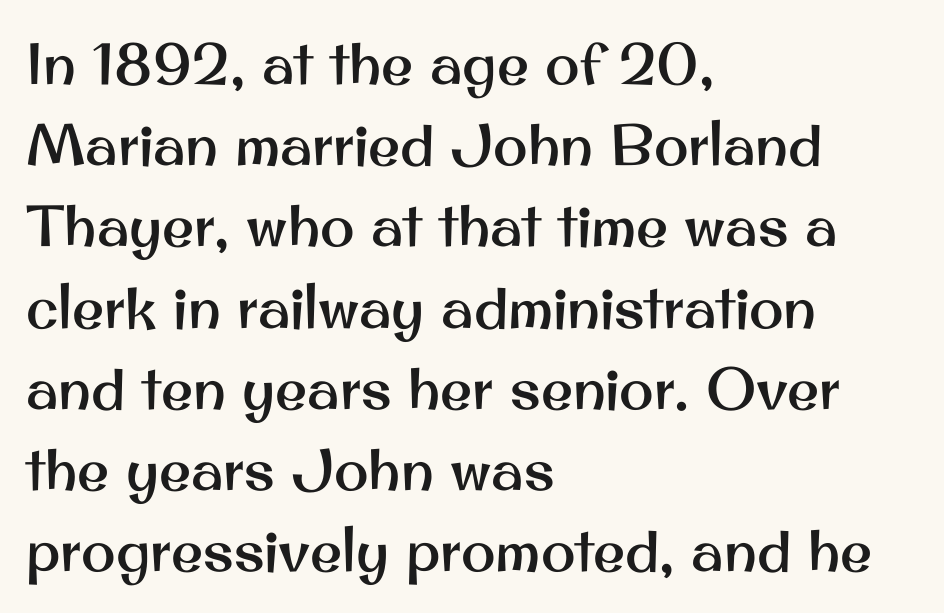
Q: Is the text italic (slanted)? A: No, it is upright.
Q: Is the typeface a serif or a sans-serif typeface? A: Sans-serif.
Q: Is the text underlined? A: No.
Q: How is the paragraph aligned? A: Left-aligned.
Q: Is the spacing between letters normal or unusually wide? A: Normal.
Q: Is the spacing between lines tight, normal or loose? A: Normal.
Q: Width (condensed, normal, or wide)? A: Normal.
Q: Stroke contrast? A: Medium.
Q: x-height? A: Small.
Q: Monospaced? A: No.
